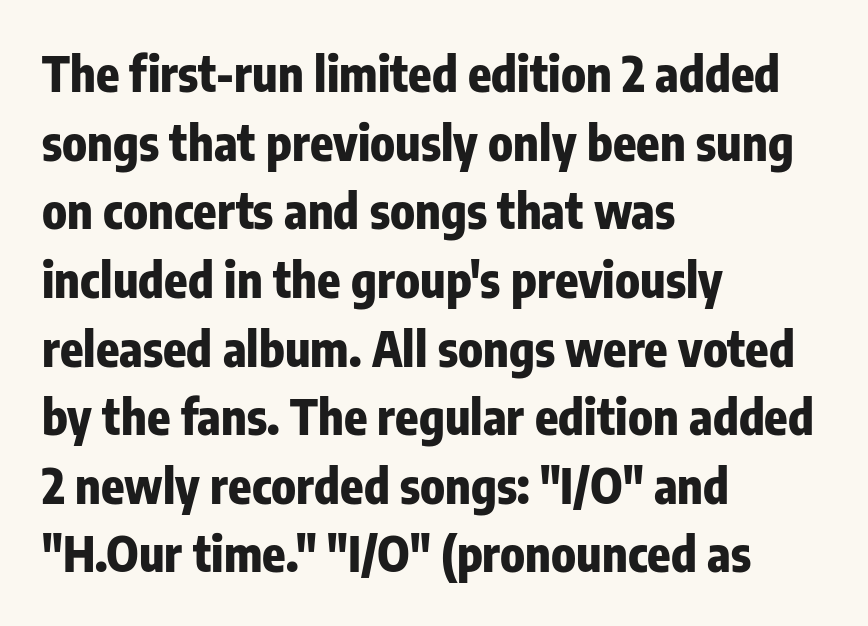
{"serif": "no", "italic": "no", "bold": "yes", "weight": "heavy", "width": "condensed", "stroke_contrast": "low", "x_height": "medium", "monospaced": "no", "underline": "no", "align": "left", "line_spacing": "normal", "line_spacing_ratio": 1.43, "letter_spacing": "normal", "letter_spacing_em": 0.0, "glyph_px": 48}
